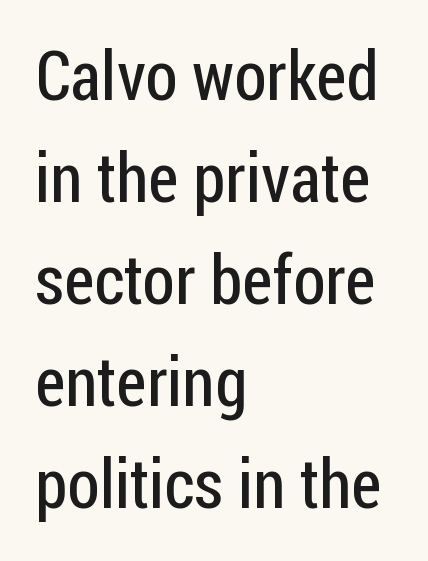
The image shows 69 px regular-weight, condensed sans-serif type, upright; set left-aligned, normal line spacing (1.48x), normal letter spacing, not underlined; low stroke contrast and a medium x-height.
